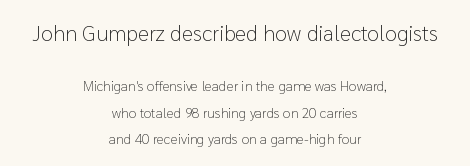
The image shows 22 px text type, upright; set centered, line spacing 1.89x, normal letter spacing, not underlined; the first (top) block is 1.57x larger.
